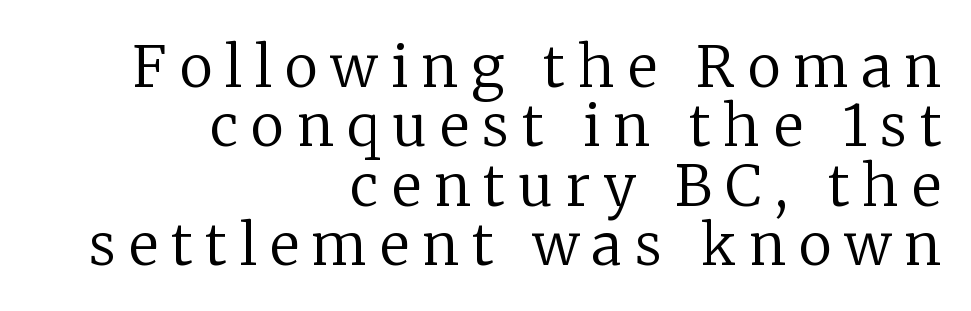
Caption: face not bold, strokes unweighted. Does the type have serifs? Yes, each stem ends in a small foot. Students, observe: this is what under-led, compact text looks like. Proportional: the letters do not fall into vertical columns. The area under the type is left untouched.
